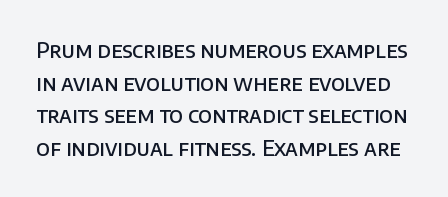
{"italic": "no", "bold": "semi", "underline": "no", "line_spacing": "normal", "line_spacing_ratio": 1.55, "letter_spacing": "normal", "letter_spacing_em": 0.0, "glyph_px": 21}
